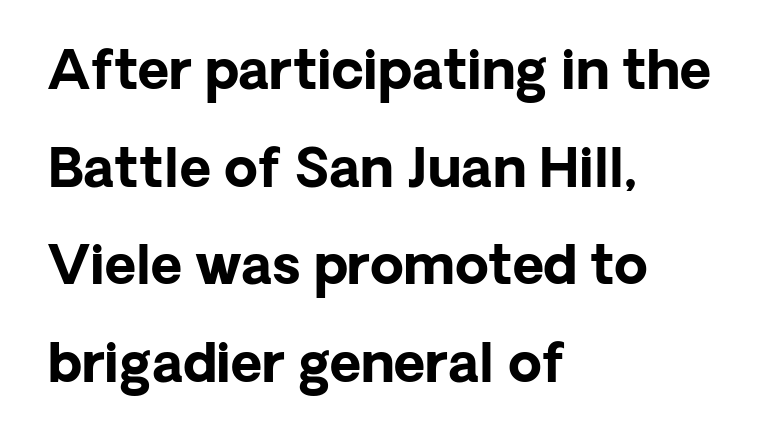
{"serif": "no", "italic": "no", "bold": "yes", "weight": "bold", "width": "normal", "stroke_contrast": "low", "x_height": "medium", "monospaced": "no", "underline": "no", "align": "left", "line_spacing_ratio": 1.81, "letter_spacing": "normal", "letter_spacing_em": 0.0, "glyph_px": 54}
